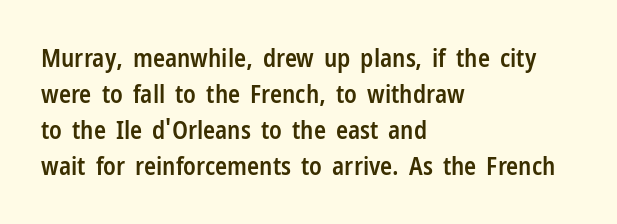
The image shows 25 px text type, upright; set left-aligned, normal line spacing (1.44x), normal letter spacing, not underlined.
